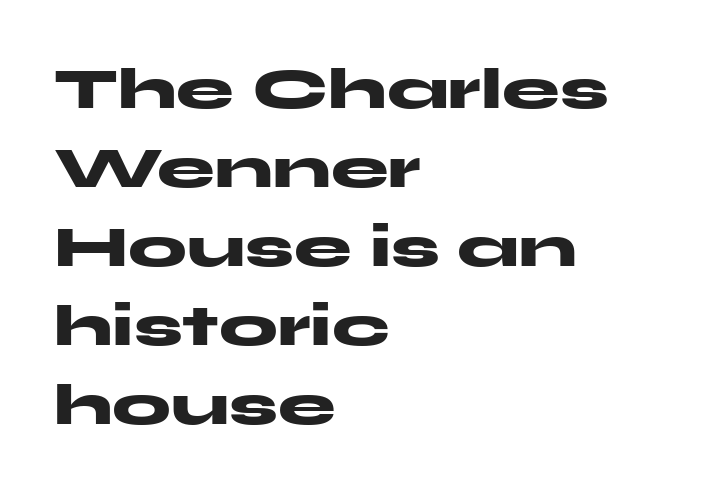
The image shows 58 px heavy, wide sans-serif type, upright; set left-aligned, normal line spacing (1.36x), normal letter spacing, not underlined; medium stroke contrast and a medium x-height.
